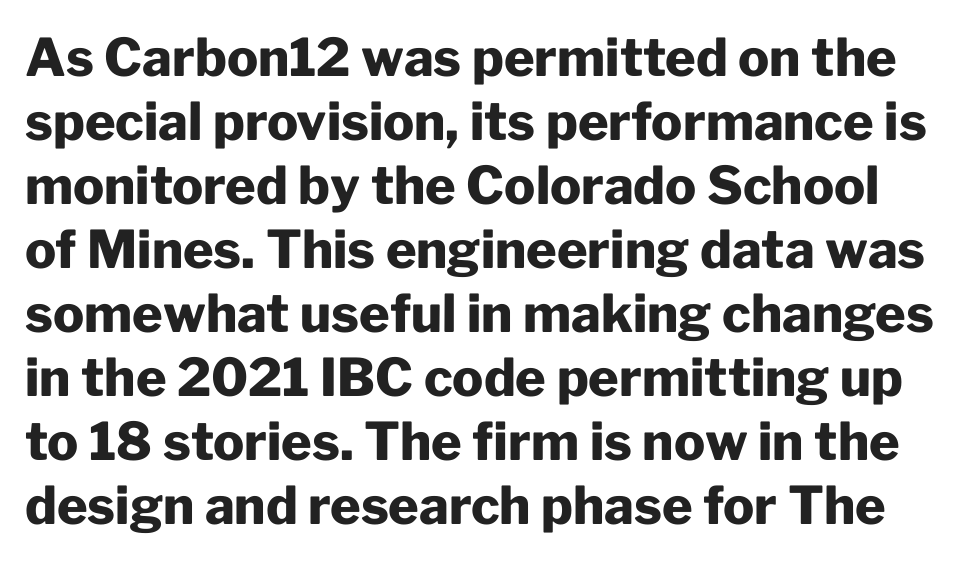
The image shows 52 px heavy sans-serif type, upright; set line spacing 1.23x, normal letter spacing, not underlined; low stroke contrast and a medium x-height.
